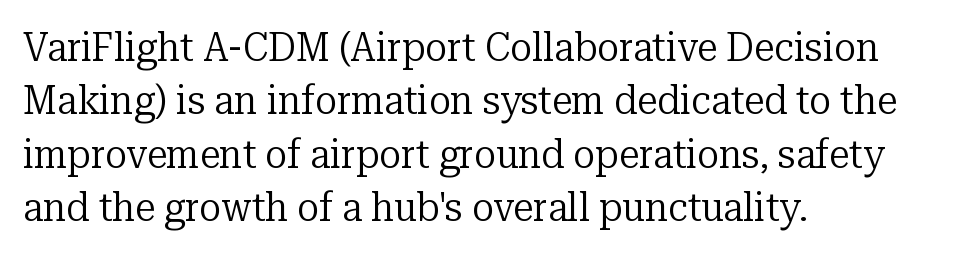
Q: Is the text bold? A: No.
Q: Is the text italic (slanted)? A: No, it is upright.
Q: Is the typeface a serif or a sans-serif typeface? A: Serif.
Q: Is the text underlined? A: No.
Q: How is the paragraph aligned? A: Left-aligned.
Q: Is the spacing between letters normal or unusually wide? A: Normal.
Q: Is the spacing between lines tight, normal or loose? A: Normal.
Q: Width (condensed, normal, or wide)? A: Normal.
Q: Stroke contrast? A: Low.
Q: x-height? A: Medium.
Q: Monospaced? A: No.
